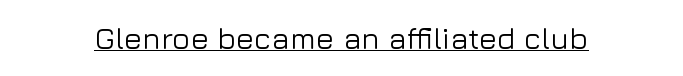
Characters remain perfectly vertical along every line. There is no visible air inserted between adjacent glyphs. Beneath each row of characters lies a ruled line. These lines are rendered in a variable-pitch font. What kind of face is this? One without serifs — a sans.
